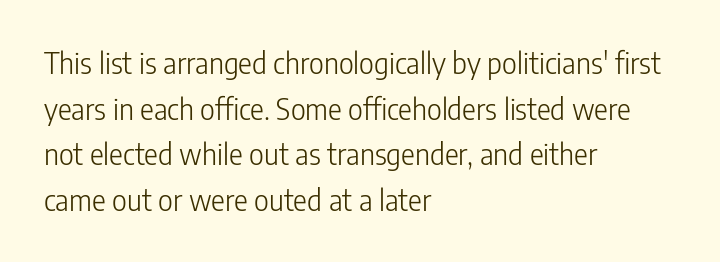
{"serif": "no", "italic": "no", "bold": "no", "weight": "light", "width": "condensed", "stroke_contrast": "low", "x_height": "medium", "monospaced": "no", "underline": "no", "align": "left", "line_spacing": "normal", "line_spacing_ratio": 1.57, "letter_spacing": "normal", "letter_spacing_em": 0.0, "glyph_px": 29}
